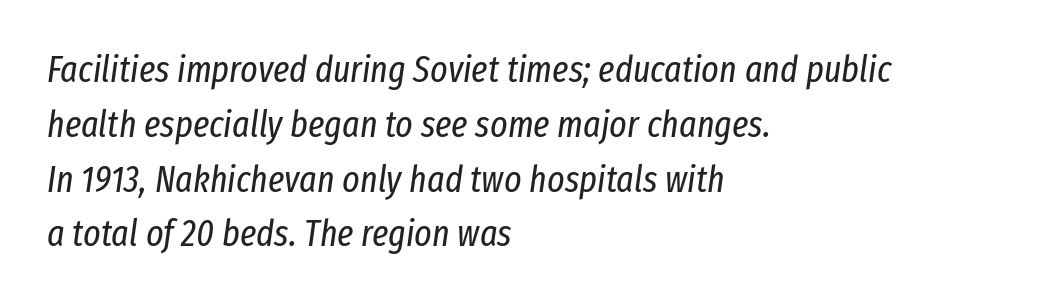
Q: Is the text bold? A: No.
Q: Is the text italic (slanted)? A: Yes, it leans right by about 8 degrees.
Q: Is the text underlined? A: No.
Q: How is the paragraph aligned? A: Left-aligned.
Q: Is the spacing between letters normal or unusually wide? A: Normal.
Q: Is the spacing between lines tight, normal or loose? A: Normal.
Q: Width (condensed, normal, or wide)? A: Condensed.
Q: Stroke contrast? A: Low.
Q: x-height? A: Medium.
Q: Monospaced? A: No.
